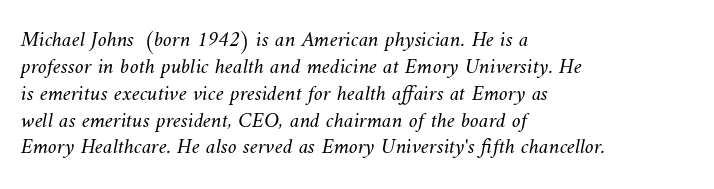
Q: Is the text bold? A: No.
Q: Is the text underlined? A: No.
Q: How is the paragraph aligned? A: Left-aligned.
Q: Is the spacing between letters normal or unusually wide? A: Normal.
